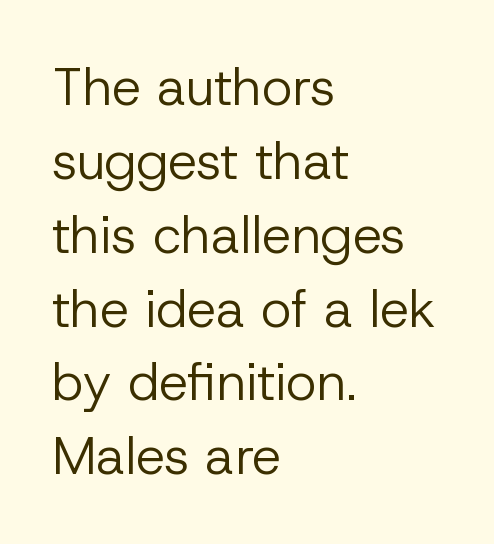
Q: Is the text bold? A: No.
Q: Is the text italic (slanted)? A: No, it is upright.
Q: Is the typeface a serif or a sans-serif typeface? A: Sans-serif.
Q: Is the text underlined? A: No.
Q: How is the paragraph aligned? A: Left-aligned.
Q: Is the spacing between letters normal or unusually wide? A: Normal.
Q: Is the spacing between lines tight, normal or loose? A: Normal.
Q: Width (condensed, normal, or wide)? A: Normal.
Q: Stroke contrast? A: Low.
Q: x-height? A: Medium.
Q: Monospaced? A: No.
